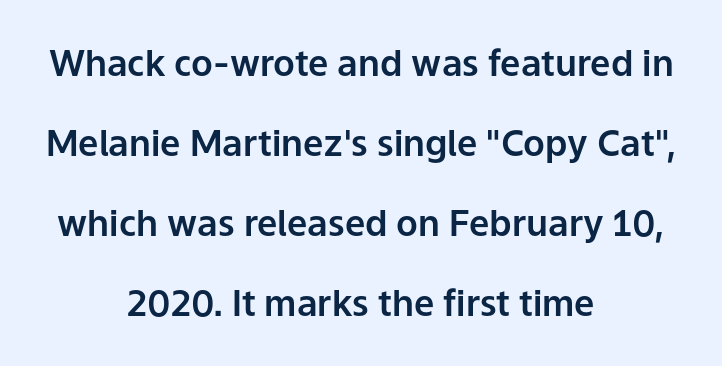
Does extra space separate the letters? No, they use regular spacing. Casual observation: everything's sitting right in the middle. Proportional: the letters do not fall into vertical columns. Italic? Not at all — the glyphs are vertical.
